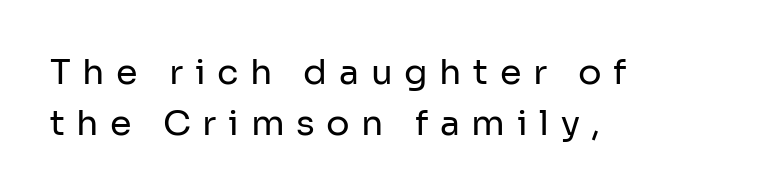
{"serif": "no", "italic": "no", "bold": "no", "weight": "regular", "width": "normal", "stroke_contrast": "low", "x_height": "medium", "monospaced": "no", "underline": "no", "align": "left", "line_spacing": "normal", "line_spacing_ratio": 1.45, "letter_spacing": "wide", "letter_spacing_em": 0.33, "glyph_px": 35}
